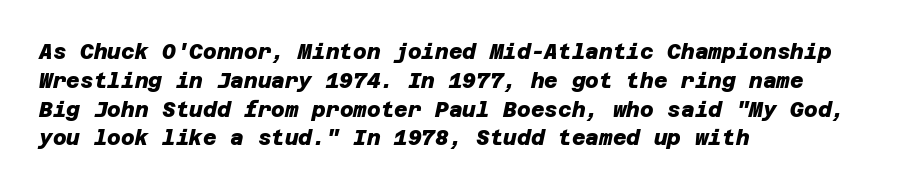
{"bold": "yes", "underline": "no", "align": "left", "line_spacing": "normal", "line_spacing_ratio": 1.37, "letter_spacing": "normal", "letter_spacing_em": 0.0, "glyph_px": 21}
